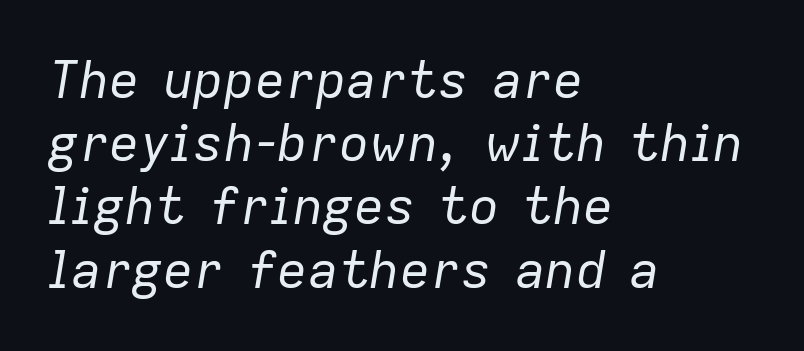
The image shows 51 px regular-weight type, italic (leaning right); set left-aligned, line spacing 1.24x, normal letter spacing, not underlined; low stroke contrast and a medium x-height.
